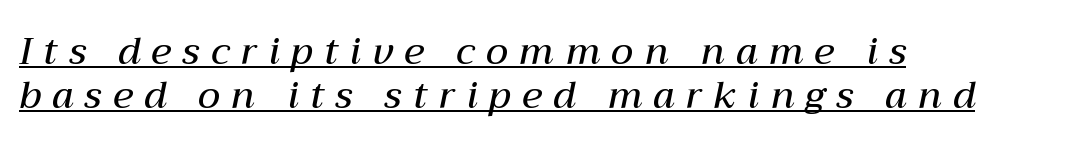
Looks like regular typesetting: each glyph gets only the width it needs. Typeset ragged right — the left edge is the straight one. Moderately thickened strokes mark this as semibold type. Does extra space separate the letters? Yes, quite a lot of it. Glance below the letters and you will spot a drawn line. This sample uses an oblique cut, with every glyph tilted off the vertical.
